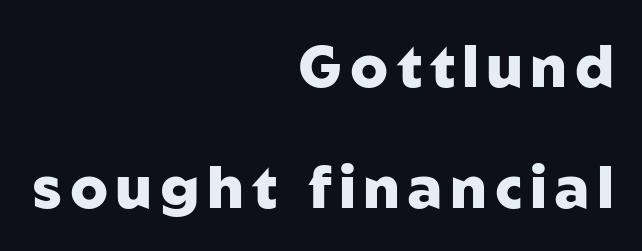
The image shows 58 px heavy sans-serif type, upright; set right-aligned, loose line spacing (2.09x), not underlined; low stroke contrast and a medium x-height.
